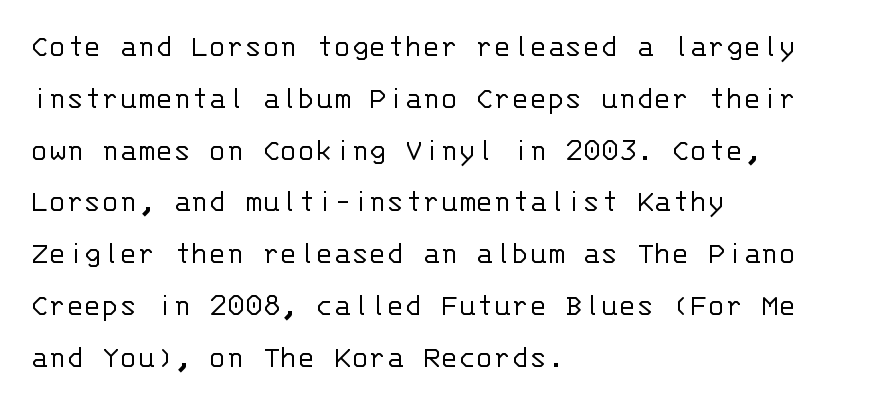
Q: Is the text bold? A: No.
Q: Is the text italic (slanted)? A: No, it is upright.
Q: Is the typeface a serif or a sans-serif typeface? A: Sans-serif.
Q: Is the text underlined? A: No.
Q: How is the paragraph aligned? A: Left-aligned.
Q: Is the spacing between letters normal or unusually wide? A: Normal.
Q: Is the spacing between lines tight, normal or loose? A: Normal.
Q: Width (condensed, normal, or wide)? A: Normal.
Q: Stroke contrast? A: Low.
Q: x-height? A: Large.
Q: Monospaced? A: Yes.
